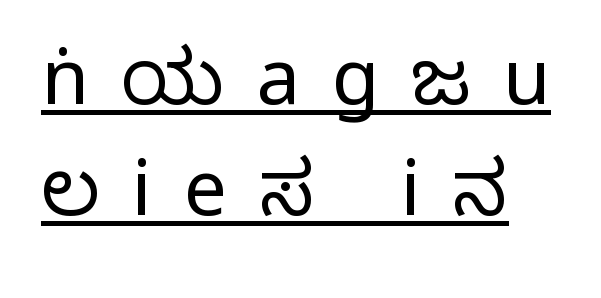
Q: Is the text bold? A: No.
Q: Is the text italic (slanted)? A: No, it is upright.
Q: Is the typeface a serif or a sans-serif typeface? A: Sans-serif.
Q: Is the text underlined? A: Yes.
Q: Is the spacing between letters normal or unusually wide? A: Unusually wide.
Q: Is the spacing between lines tight, normal or loose? A: Normal.
Q: Width (condensed, normal, or wide)? A: Normal.
Q: Stroke contrast? A: Low.
Q: x-height? A: Medium.
Q: Monospaced? A: No.
